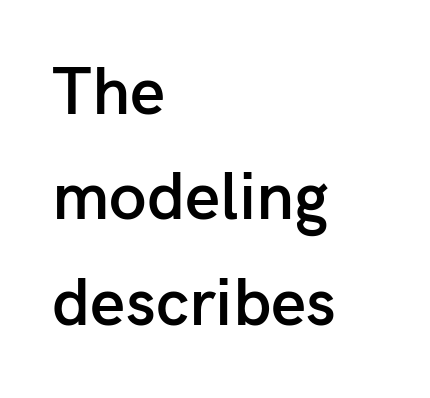
The image shows 68 px semibold sans-serif type, upright; set left-aligned, normal line spacing (1.55x), normal letter spacing, not underlined; low stroke contrast and a medium x-height.
